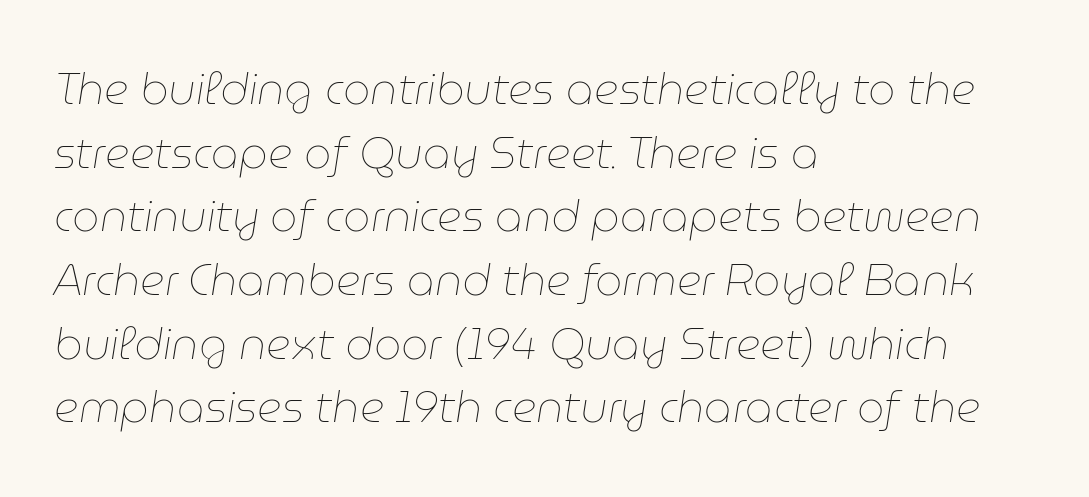
The image shows 43 px thin type, italic (leaning right); set left-aligned, normal line spacing (1.48x), normal letter spacing, not underlined; low stroke contrast and a medium x-height.
